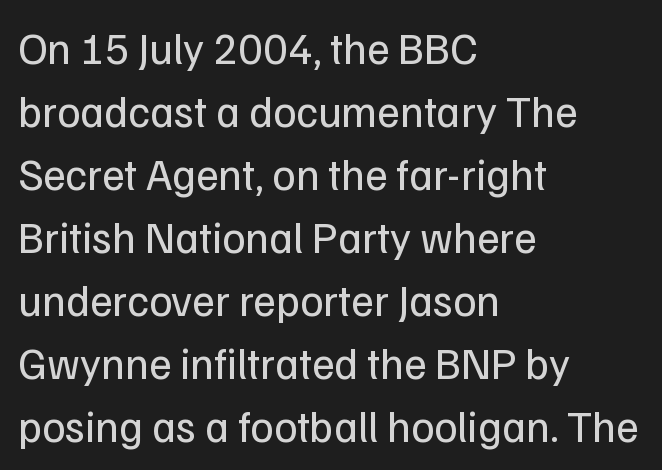
The image shows 44 px regular-weight sans-serif type, upright; set left-aligned, normal line spacing (1.43x), normal letter spacing, not underlined; low stroke contrast and a medium x-height.
